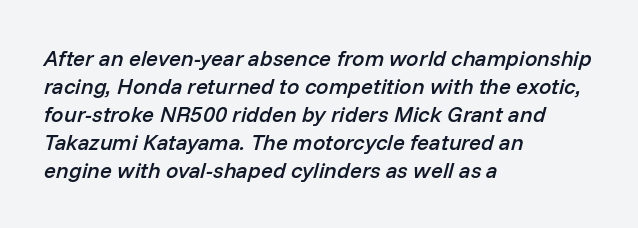
Quick note: underline off. Is there much room between lines? A standard amount, neither cramped nor airy. A somewhat darkened texture: the type is semibold rather than bold. The glyphs look as if they've been sheared to an angle. The gaps between neighbouring characters are ordinary and unremarkable. Horizontally, the lines are justified to the leading edge only.
